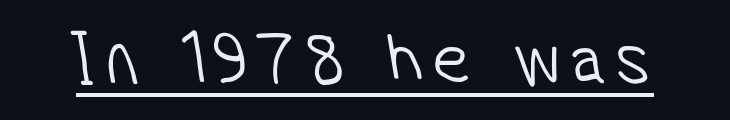
Q: Is the text bold? A: No.
Q: Is the typeface a serif or a sans-serif typeface? A: Sans-serif.
Q: Is the text underlined? A: Yes.
Q: Width (condensed, normal, or wide)? A: Condensed.
Q: Stroke contrast? A: Low.
Q: x-height? A: Medium.
Q: Monospaced? A: No.
